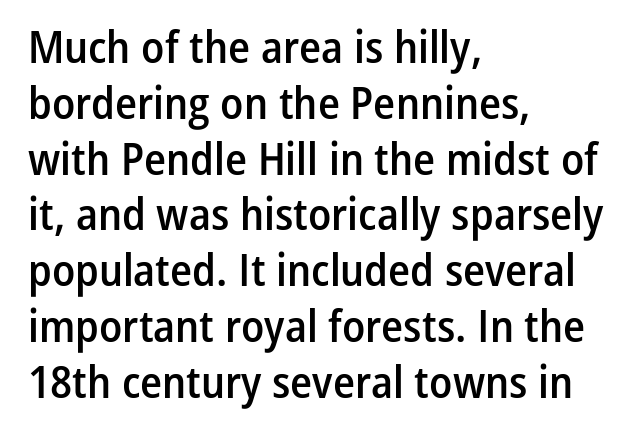
The image shows 45 px semibold, condensed sans-serif type, upright; set left-aligned, line spacing 1.24x, normal letter spacing, not underlined; low stroke contrast and a medium x-height.
